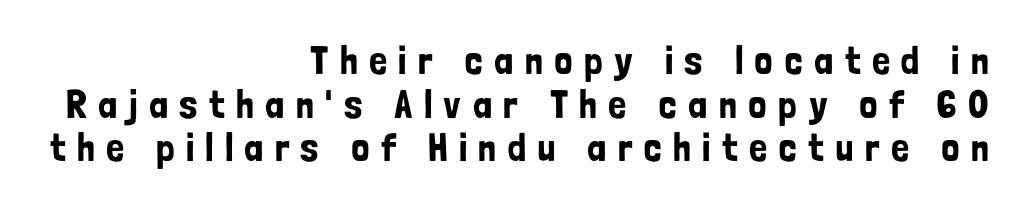
Q: Is the text italic (slanted)? A: No, it is upright.
Q: Is the typeface a serif or a sans-serif typeface? A: Sans-serif.
Q: Is the text underlined? A: No.
Q: How is the paragraph aligned? A: Right-aligned.
Q: Is the spacing between letters normal or unusually wide? A: Unusually wide.
Q: Is the spacing between lines tight, normal or loose? A: Tight.
Q: Width (condensed, normal, or wide)? A: Condensed.
Q: Stroke contrast? A: Low.
Q: x-height? A: Medium.
Q: Monospaced? A: No.
